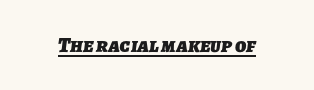
The image shows 21 px bold type; set normal letter spacing, underlined.
